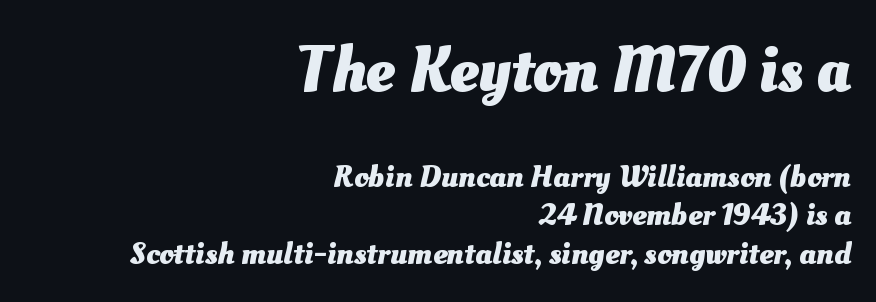
The image shows 65 px heavy type; set right-aligned, line spacing 1.19x, normal letter spacing, not underlined; the first (top) block is 2.03x larger; medium stroke contrast and a small x-height.
